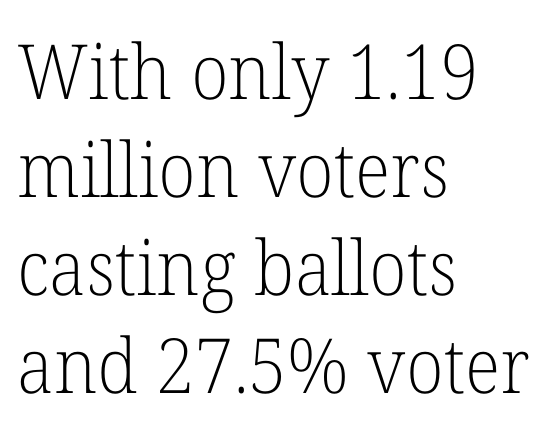
What kind of face is this? One with serifs. The glyphs are unaccompanied by any horizontal stroke below them. Weight: regular or lighter. This sample has the flowing, uneven cadence of proportional lettering.
